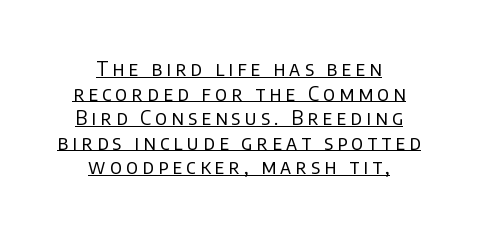
Q: Is the text bold? A: No.
Q: Is the text italic (slanted)? A: No, it is upright.
Q: Is the text underlined? A: Yes.
Q: How is the paragraph aligned? A: Centered.
Q: Is the spacing between letters normal or unusually wide? A: Unusually wide.
